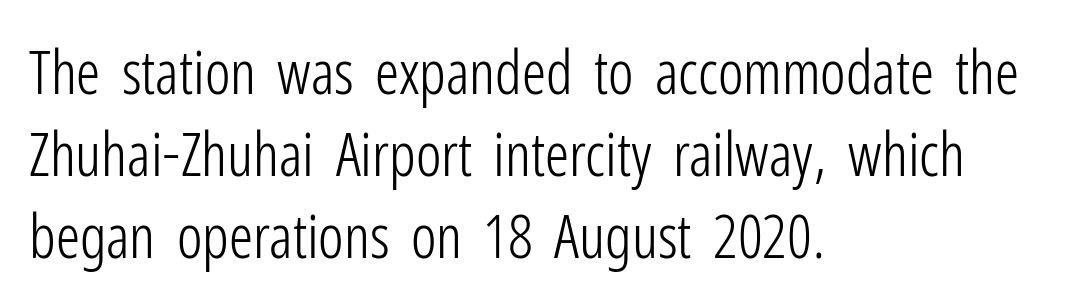
Here the glyphs are tracked normally, forming tight word shapes. Varying glyph widths throughout — classic text-font behaviour. These lines are composed in type without serifs. Designer's note — italics off, roman on. Type without underlining.
